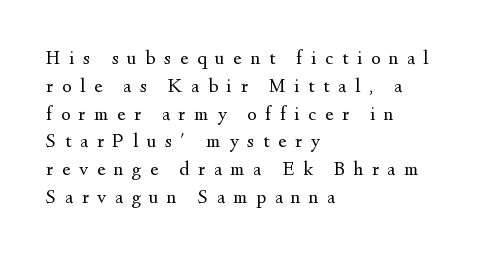
Q: Is the text bold? A: No.
Q: Is the text italic (slanted)? A: No, it is upright.
Q: Is the text underlined? A: No.
Q: How is the paragraph aligned? A: Left-aligned.
Q: Is the spacing between letters normal or unusually wide? A: Unusually wide.
Q: Is the spacing between lines tight, normal or loose? A: Normal.
